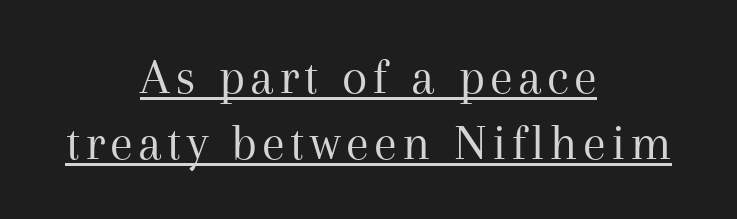
{"serif": "yes", "italic": "no", "bold": "no", "weight": "regular", "width": "normal", "stroke_contrast": "medium", "x_height": "medium", "monospaced": "no", "underline": "yes", "align": "center", "line_spacing": "normal", "line_spacing_ratio": 1.27, "glyph_px": 52}
